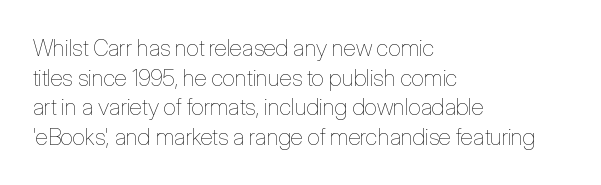
The lines sit at an ordinary, default distance from one another. The rag falls on the right side of this text block. The characters are drawn with everyday or finer stroke widths. Descender tails drop into unmarked territory.
